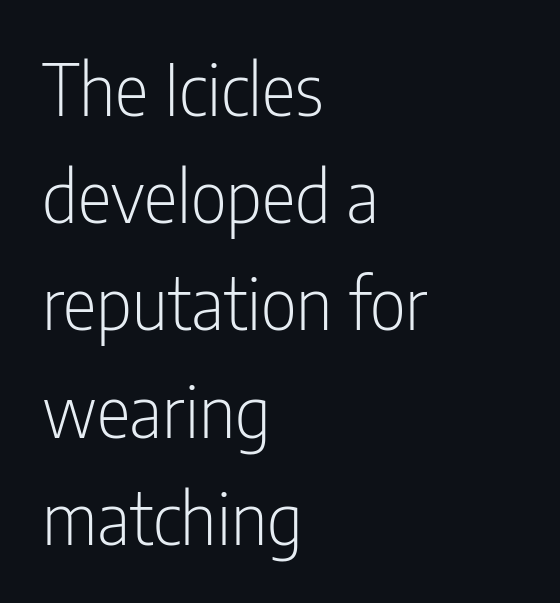
Summary of vertical rhythm: regular, with standard interline spacing. Caption: multi-line text, flush left, ragged right. A roman cut, with each character standing at attention. The zone under the glyphs is completely vacant. This sample has the flowing, uneven cadence of proportional lettering.
